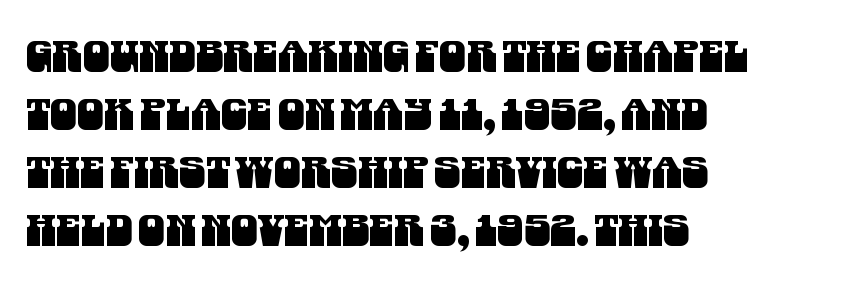
Q: Is the typeface a serif or a sans-serif typeface? A: Sans-serif.
Q: Is the text underlined? A: No.
Q: How is the paragraph aligned? A: Left-aligned.
Q: Is the spacing between letters normal or unusually wide? A: Normal.
Q: Is the spacing between lines tight, normal or loose? A: Normal.
Q: Width (condensed, normal, or wide)? A: Condensed.
Q: Stroke contrast? A: Medium.
Q: x-height? A: Large.
Q: Monospaced? A: No.
